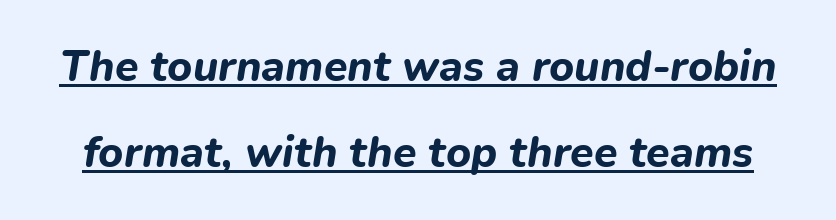
Horizontal bands of white between lines are thick stripes. Notice how a bar underscores the lettering throughout. Compared with an ordinary text face, these strokes are far heavier — a full bold. Is the type slanted? Yes — the strokes lean at a clear angle. Spacing verdict: proportional, widths tailored to each character.
